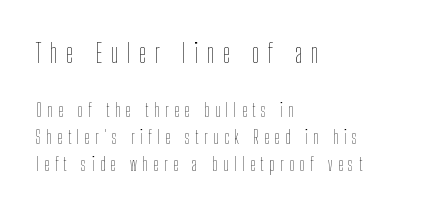
This sample uses expanded letter spacing, leaving extra air between glyphs. Teacher's note: observe the even left margin — that is flush-left alignment. These two chunks differ in scale, with the top chunk taking the larger measure. Unmarked baselines from the first word to the last.
